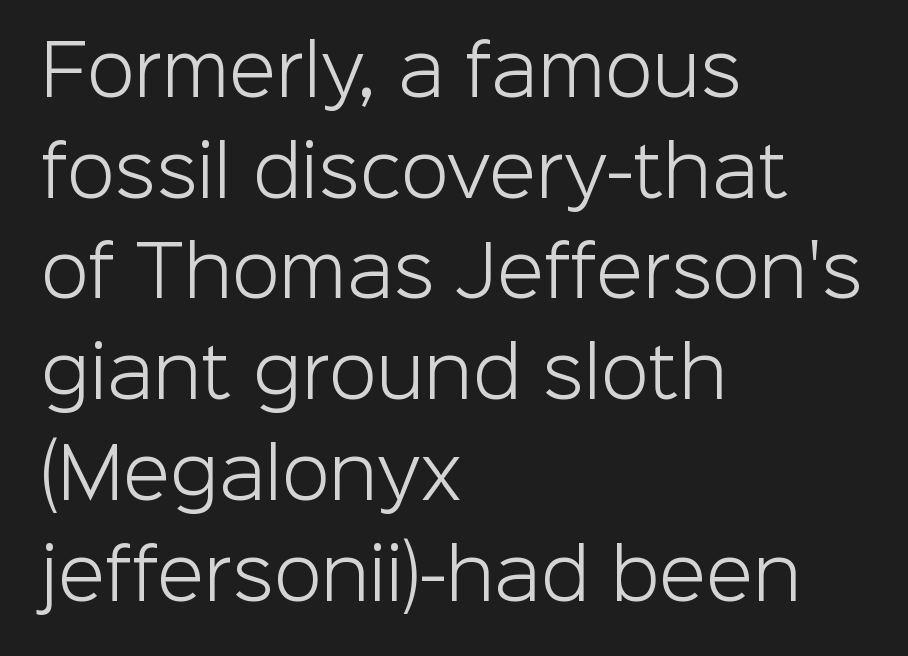
{"serif": "no", "italic": "no", "bold": "no", "weight": "light", "width": "normal", "stroke_contrast": "low", "x_height": "medium", "monospaced": "no", "underline": "no", "align": "left", "line_spacing": "normal", "line_spacing_ratio": 1.46, "letter_spacing": "normal", "letter_spacing_em": 0.0, "glyph_px": 69}
